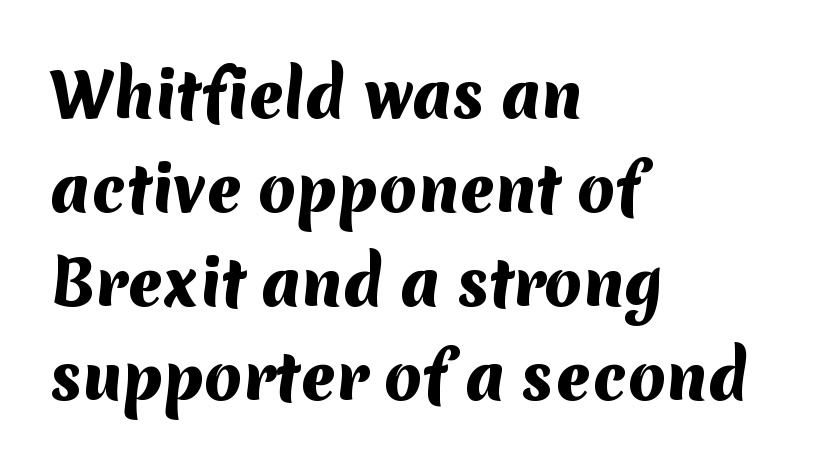
The rendering anchors every line to the left-hand side. The rendering uses natural spacing where letterforms have individual widths. The letters carry no serifs — their stems end cleanly without finishing strokes. Glance below the letters and you will spot only blank space. Bold? Absolutely — the strokes are thick and heavy. Vertically, the passage feels balanced, rows spaced as you'd expect.
